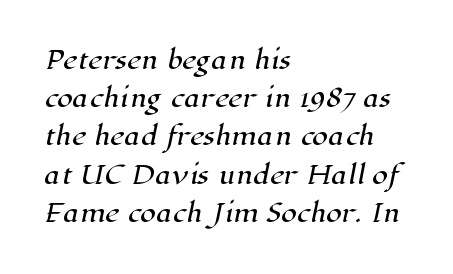
Horizontally, the lines are justified to the leading edge only. These lines sit exactly where default settings would place them. The tracking reads as untouched default to a designer's eye. The string is rendered with underlining switched off.
